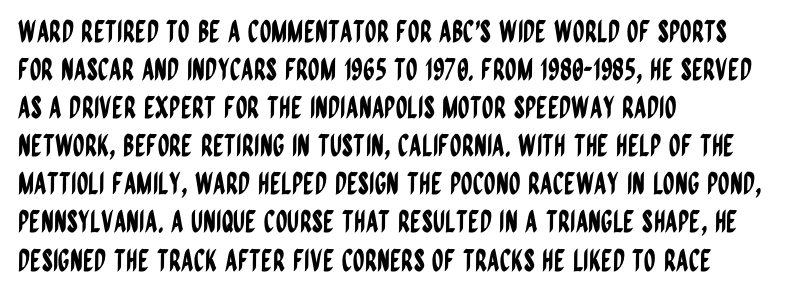
The image shows 30 px condensed sans-serif type, upright; set left-aligned, normal line spacing (1.27x), normal letter spacing, not underlined; low stroke contrast and a large x-height.
